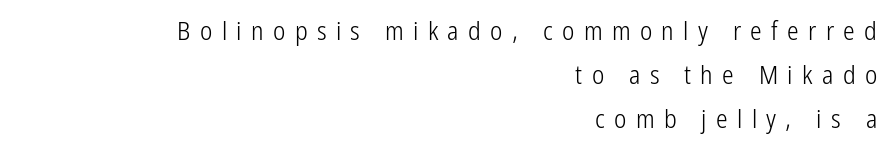
These lines sit exactly where default settings would place them. The font sits on the lighter half of the weight spectrum, regular included. Someone cranked the tracking dial way up on this one. Designer's note — italics off, roman on. Rule under the text: the space is simply empty. These lines stack with their right ends in a neat column.
